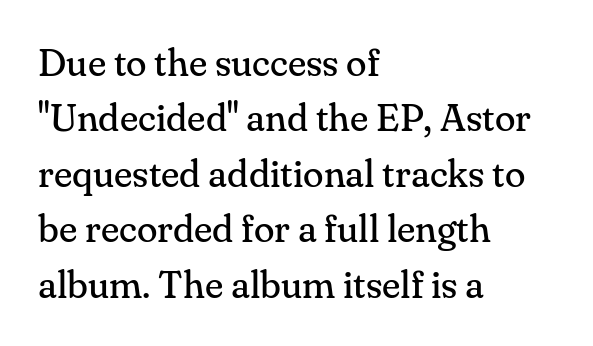
{"serif": "yes", "italic": "no", "bold": "no", "weight": "regular", "width": "normal", "stroke_contrast": "medium", "x_height": "small", "monospaced": "no", "underline": "no", "align": "left", "line_spacing": "normal", "line_spacing_ratio": 1.46, "letter_spacing": "normal", "letter_spacing_em": 0.0, "glyph_px": 38}
